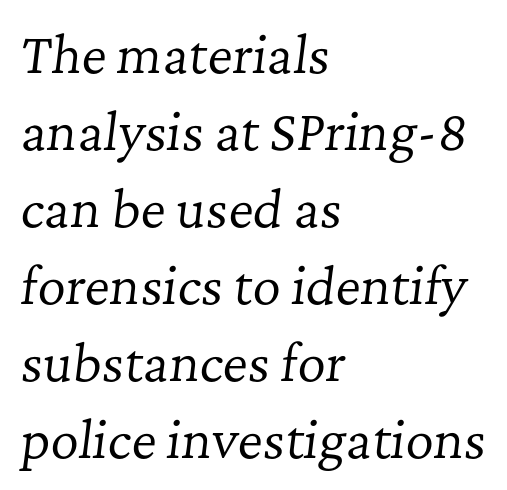
A bare baseline throughout the passage. Typeset ragged right — the left edge is the straight one. Notice how descenders clear the ascenders below comfortably — that's standard leading. The axis of the letterforms is tilted away from vertical.
